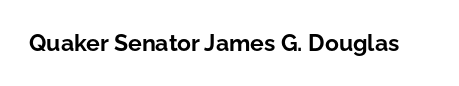
Notice how thick the strokes are: this is what a full bold looks like. In terms of letterspacing, this is plain default setting. The specimen omits any rule beneath the text block's lines. The lettering stays uniformly vertical, giving the passage a roman look.
